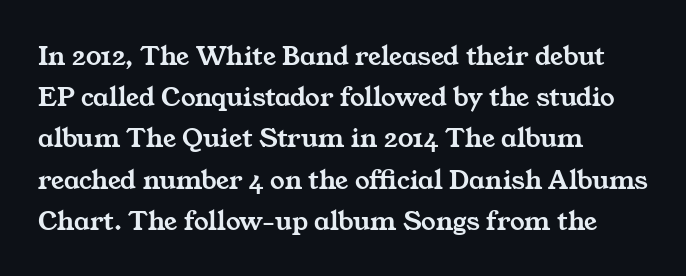
Q: Is the typeface a serif or a sans-serif typeface? A: Serif.
Q: Is the text underlined? A: No.
Q: How is the paragraph aligned? A: Left-aligned.
Q: Is the spacing between letters normal or unusually wide? A: Normal.
Q: Is the spacing between lines tight, normal or loose? A: Normal.
Q: Width (condensed, normal, or wide)? A: Wide.
Q: Stroke contrast? A: Medium.
Q: x-height? A: Medium.
Q: Monospaced? A: No.
